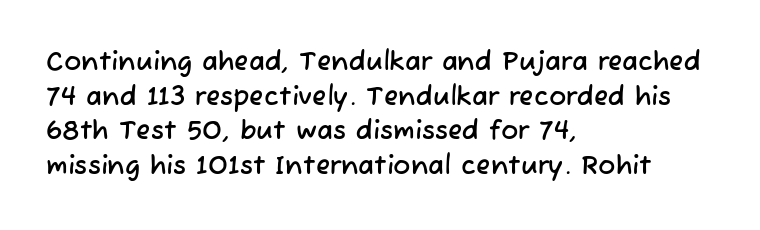
Vertically, the passage feels balanced, rows spaced as you'd expect. Unmarked baselines from the first word to the last. If you drew a ruler down the left edge, every line would touch it. The passage shown has conventional tracking throughout.
